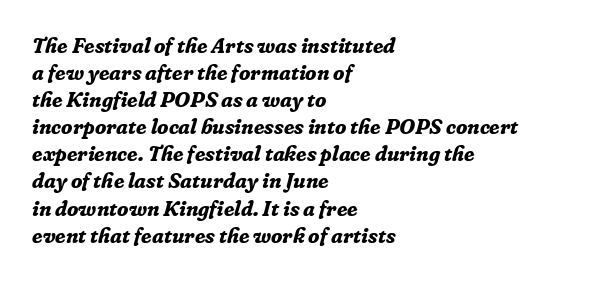
Typeset ragged right — the left edge is the straight one. The typography opts for an oblique posture over an upright one. Check under the words: just untouched page. The letterforms sit shoulder to shoulder at normal distance.
